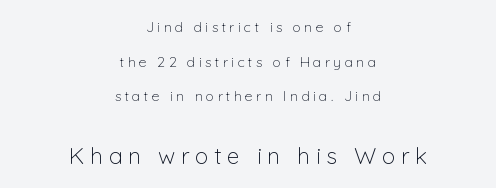
The image shows 23 px text type, upright; set centered, loose line spacing (2.48x), unusually wide letter spacing (+0.24 em), not underlined; the second (bottom) block is 1.64x larger.
